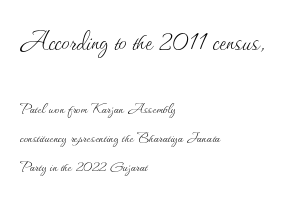
The image shows 32 px thin type; set left-aligned, normal line spacing (1.61x), normal letter spacing, not underlined; the first (top) block is 1.78x larger; medium stroke contrast and a small x-height.
